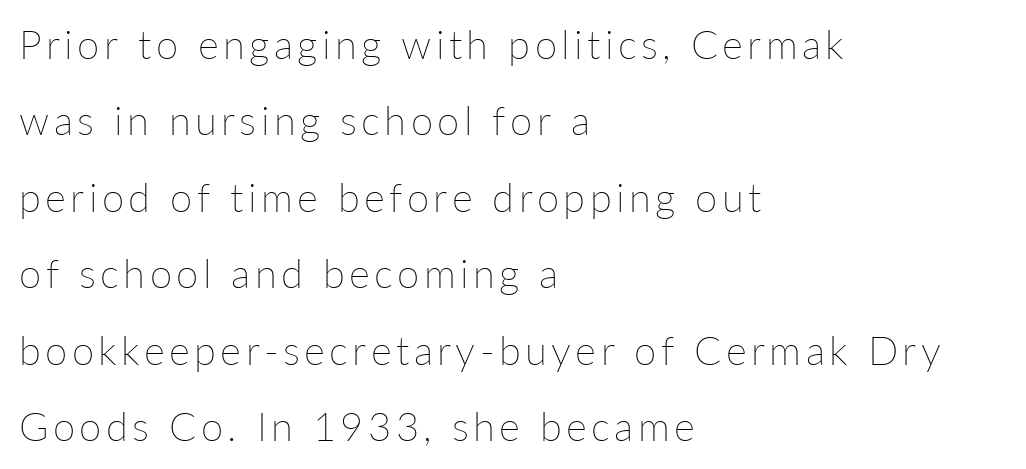
Proportional: the letters do not fall into vertical columns. Weight: not bold — regular or lighter. This block would shrink considerably if given ordinary leading; it's expanded now. The strip under each line holds only bare page. Vertical strokes here are truly vertical.
